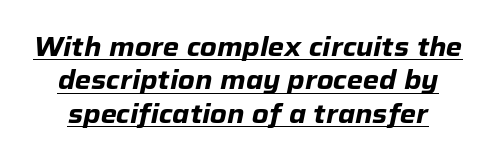
{"italic": "yes", "lean": "right", "slant_degrees": 12, "bold": "yes", "underline": "yes", "line_spacing": "normal", "line_spacing_ratio": 1.28, "letter_spacing": "normal", "letter_spacing_em": 0.0, "glyph_px": 26}
